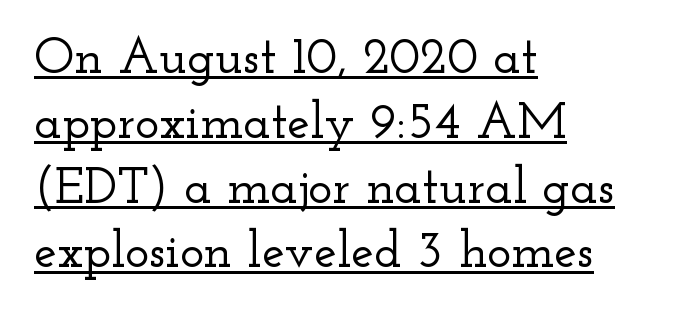
Q: Is the text italic (slanted)? A: No, it is upright.
Q: Is the typeface a serif or a sans-serif typeface? A: Serif.
Q: Is the text underlined? A: Yes.
Q: How is the paragraph aligned? A: Left-aligned.
Q: Is the spacing between letters normal or unusually wide? A: Normal.
Q: Is the spacing between lines tight, normal or loose? A: Normal.
Q: Width (condensed, normal, or wide)? A: Wide.
Q: Stroke contrast? A: Low.
Q: x-height? A: Small.
Q: Monospaced? A: No.
